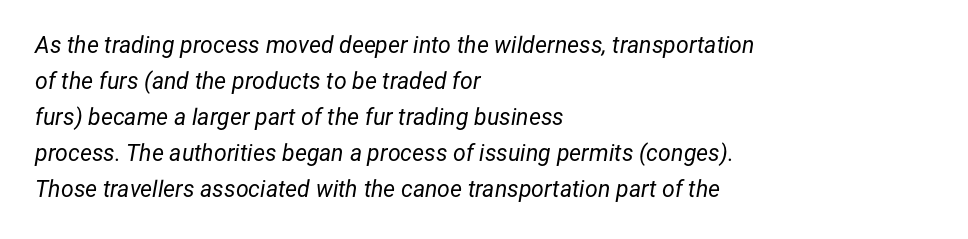
The image shows 23 px text type, italic (leaning right); set left-aligned, normal line spacing (1.57x), normal letter spacing, not underlined.
